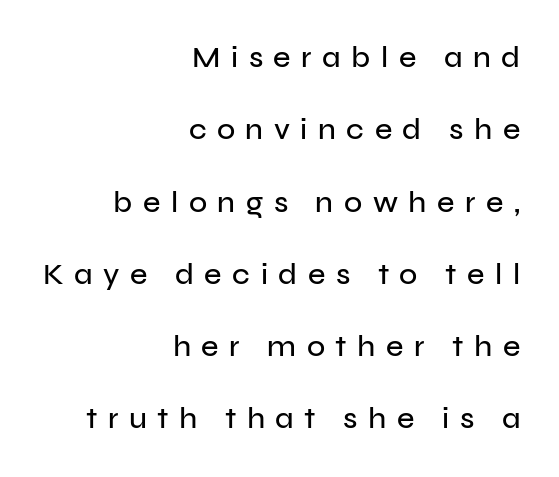
The lines in this sample share a right terminus and differ only in where they begin. Notice how the stems are strictly vertical — no italics here. The specimen omits any rule beneath the text block's lines. Think of a printed novel: that variable character pitch is what you see here. Glyph-to-glyph distance is far greater than everyday printed text. These lines stand farther apart than default settings would place them.
